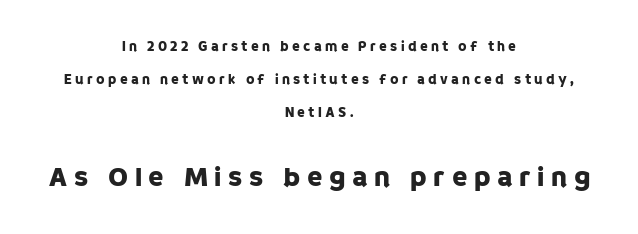
Q: Is the text italic (slanted)? A: No, it is upright.
Q: Is the typeface a serif or a sans-serif typeface? A: Sans-serif.
Q: Is the text underlined? A: No.
Q: How is the paragraph aligned? A: Centered.
Q: Is the spacing between letters normal or unusually wide? A: Unusually wide.
Q: Is the spacing between lines tight, normal or loose? A: Loose.
Q: Which block of text is set in a larger size, the first (top) or the second (bottom)? A: The second (bottom) one.
Q: Width (condensed, normal, or wide)? A: Normal.
Q: Stroke contrast? A: Low.
Q: x-height? A: Large.
Q: Monospaced? A: No.
